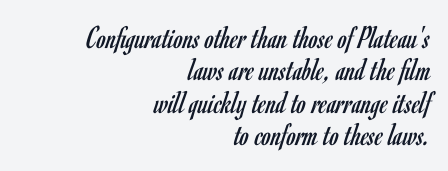
The image shows 33 px regular-weight, condensed sans-serif type; set right-aligned, tight line spacing (0.98x), normal letter spacing, not underlined; low stroke contrast and a small x-height.
